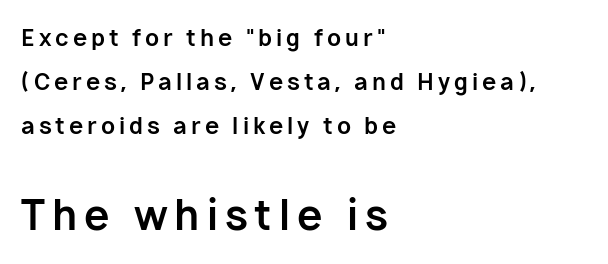
{"serif": "no", "italic": "no", "bold": "yes", "weight": "bold", "width": "normal", "stroke_contrast": "low", "x_height": "medium", "monospaced": "no", "underline": "no", "align": "left", "line_spacing": "loose", "line_spacing_ratio": 1.91, "larger_block": "second", "size_ratio": 1.78, "glyph_px": 41}
